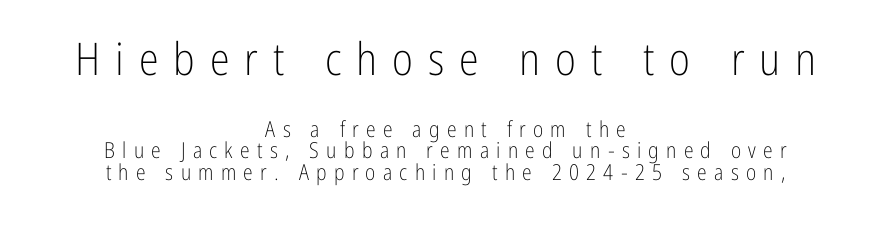
The image shows 45 px light, condensed sans-serif type, upright; set centered, tight line spacing (0.99x), unusually wide letter spacing (+0.33 em), not underlined; the first (top) block is 2.05x larger; low stroke contrast and a medium x-height.
